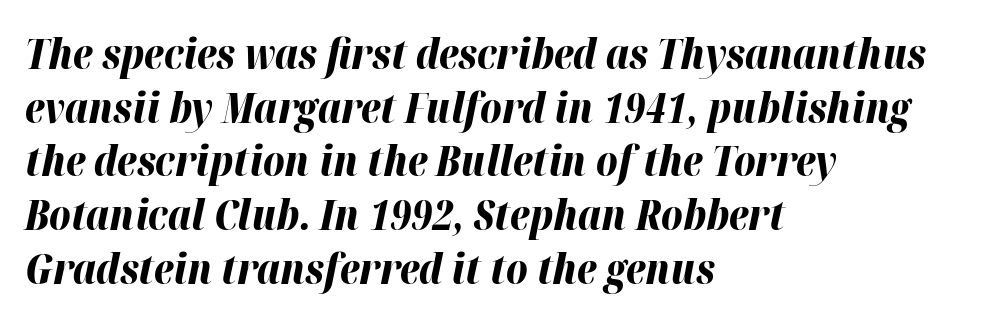
Q: Is the text bold? A: Yes.
Q: Is the text italic (slanted)? A: Yes, it leans right by about 12 degrees.
Q: Is the text underlined? A: No.
Q: How is the paragraph aligned? A: Left-aligned.
Q: Is the spacing between letters normal or unusually wide? A: Normal.
Q: Is the spacing between lines tight, normal or loose? A: Normal.
Q: Width (condensed, normal, or wide)? A: Normal.
Q: Stroke contrast? A: High.
Q: x-height? A: Medium.
Q: Monospaced? A: No.
